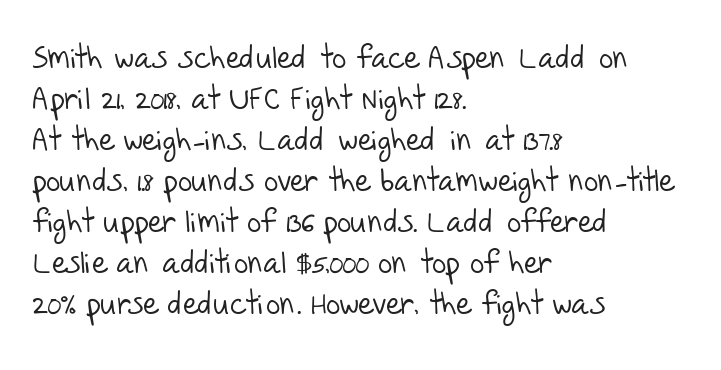
No word sits above an underline. Line starts are locked; line ends wander. Varying glyph widths throughout — classic text-font behaviour. This sample uses a sans-serif face. Heft: none added — not bold.
